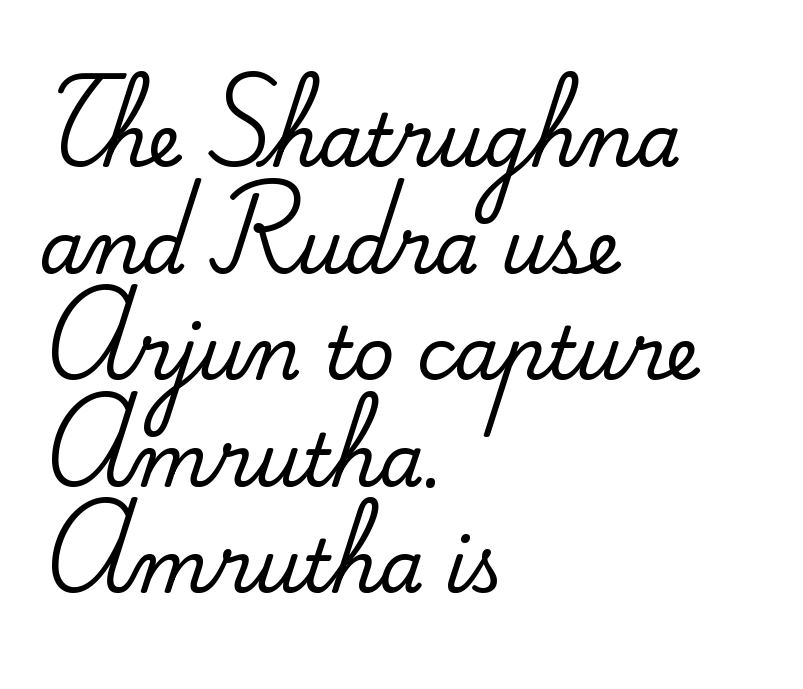
{"serif": "yes", "width": "normal", "stroke_contrast": "medium", "x_height": "small", "monospaced": "no", "underline": "no", "align": "left", "line_spacing": "normal", "line_spacing_ratio": 1.48, "letter_spacing": "normal", "letter_spacing_em": 0.0, "glyph_px": 72}
